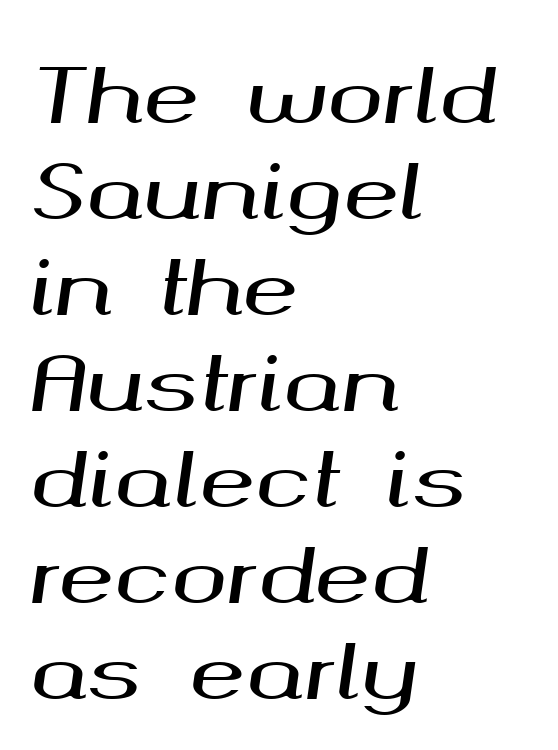
{"italic": "yes", "lean": "right", "slant_degrees": 8, "width": "wide", "stroke_contrast": "medium", "x_height": "medium", "monospaced": "no", "underline": "no", "align": "left", "line_spacing": "normal", "line_spacing_ratio": 1.28, "letter_spacing": "normal", "letter_spacing_em": 0.0, "glyph_px": 75}
